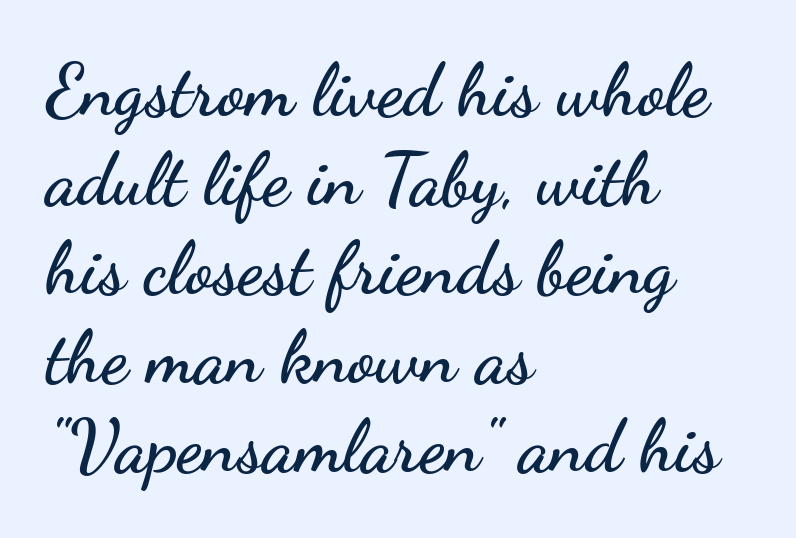
Typographically, this falls in the sans-serif category. Spacing verdict: proportional, widths tailored to each character. Observe the ordinary spacing: letters are neighbours, not strangers. The rendering anchors every line to the left-hand side. The passage shown is not underscored anywhere.
